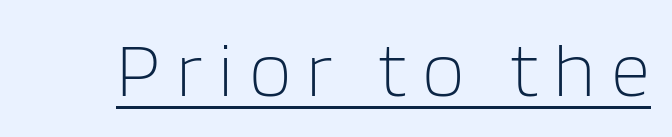
The image shows 77 px light sans-serif type, upright; set unusually wide letter spacing (+0.2 em), underlined; low stroke contrast and a large x-height.
